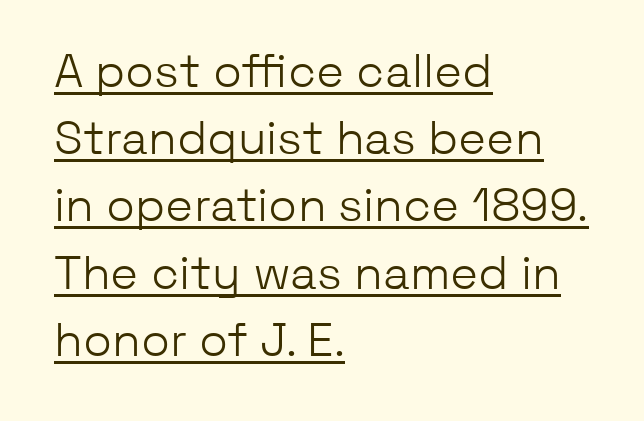
The image shows 47 px light sans-serif type, upright; set left-aligned, normal line spacing (1.43x), normal letter spacing, underlined; low stroke contrast and a medium x-height.
